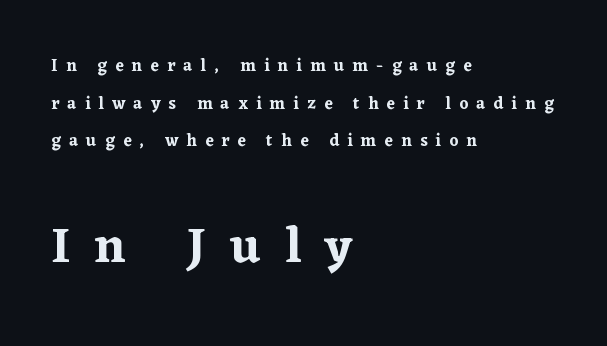
Visually the block forms a straight wall on the left and a jagged coastline on the right. The type family on display is of the serif kind. One glance says open: line gaps are wider than usual. The rendering enlarges the type as you move from the upper chunk to the lower. Has an underline been added? It has not.
